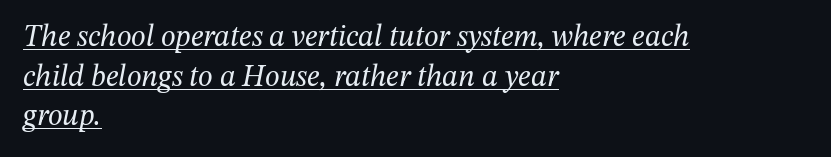
The image shows 30 px regular-weight serif type, italic (leaning right); set left-aligned, normal line spacing (1.32x), normal letter spacing, underlined; medium stroke contrast and a medium x-height.
